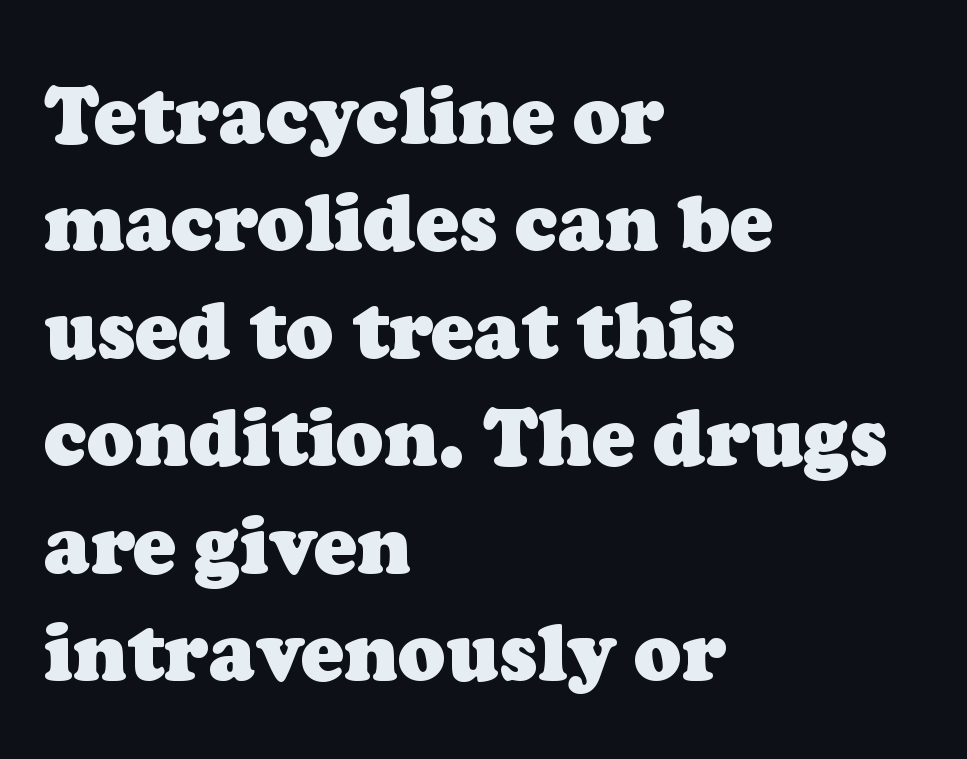
The image shows 79 px heavy serif type; set left-aligned, normal line spacing (1.36x), normal letter spacing, not underlined; low stroke contrast and a medium x-height.
